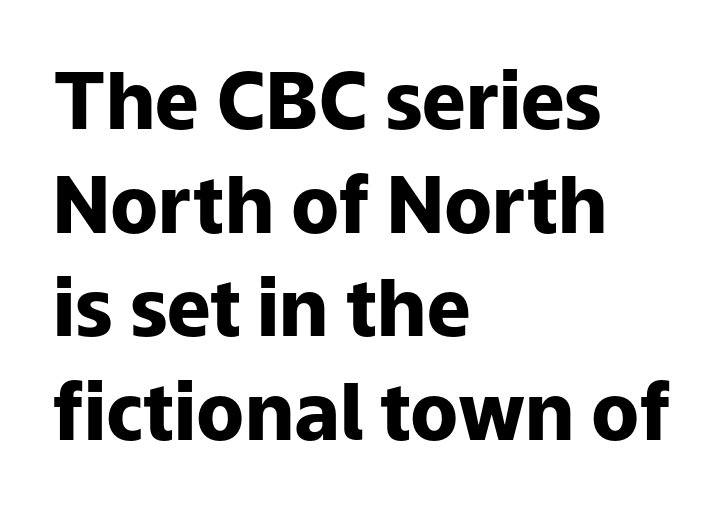
{"serif": "no", "italic": "no", "bold": "yes", "weight": "heavy", "width": "normal", "stroke_contrast": "low", "x_height": "medium", "monospaced": "no", "underline": "no", "align": "left", "line_spacing": "normal", "line_spacing_ratio": 1.33, "letter_spacing": "normal", "letter_spacing_em": 0.0, "glyph_px": 78}
